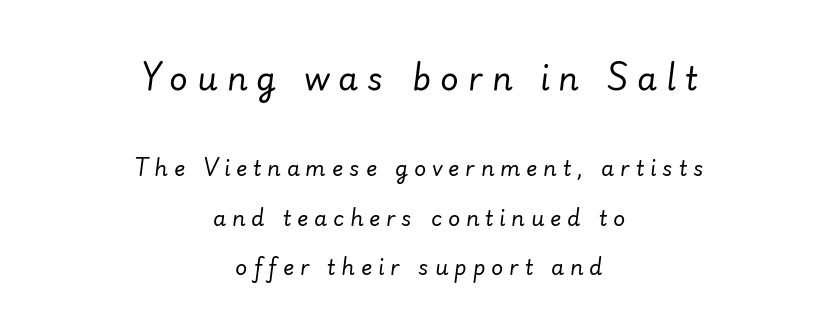
Each word looks stretched out because of the extra space between its letters. Style check: oblique. Horizontal bands of white between lines are thick stripes. If you folded the block vertically in half, each line would mirror itself in length. Note: larger setting up top, smaller setting below.
